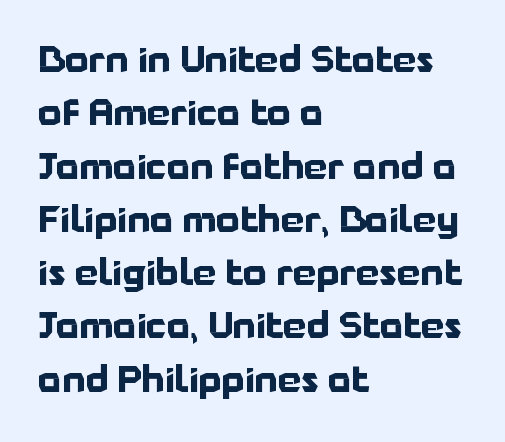
{"serif": "no", "italic": "no", "bold": "yes", "weight": "bold", "width": "normal", "stroke_contrast": "low", "x_height": "medium", "monospaced": "no", "underline": "no", "align": "left", "line_spacing": "normal", "line_spacing_ratio": 1.44, "letter_spacing": "normal", "letter_spacing_em": 0.0, "glyph_px": 37}
